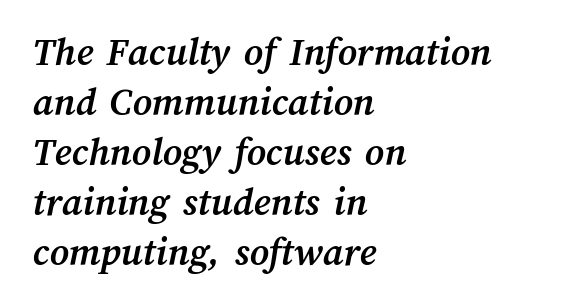
Q: Is the text bold? A: Yes.
Q: Is the text underlined? A: No.
Q: How is the paragraph aligned? A: Left-aligned.
Q: Is the spacing between letters normal or unusually wide? A: Normal.
Q: Width (condensed, normal, or wide)? A: Normal.
Q: Stroke contrast? A: Medium.
Q: x-height? A: Medium.
Q: Monospaced? A: No.
